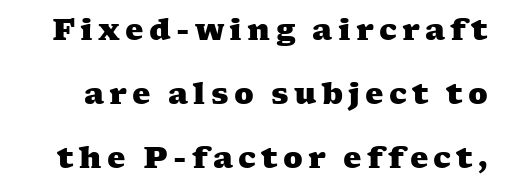
{"serif": "yes", "bold": "yes", "weight": "heavy", "width": "wide", "stroke_contrast": "medium", "x_height": "medium", "monospaced": "no", "underline": "no", "line_spacing": "loose", "line_spacing_ratio": 2.21, "glyph_px": 29}
